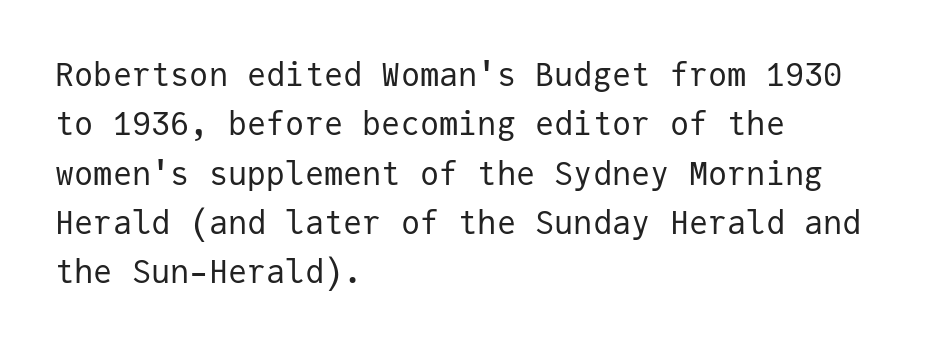
Q: Is the text bold? A: No.
Q: Is the text italic (slanted)? A: No, it is upright.
Q: Is the typeface a serif or a sans-serif typeface? A: Sans-serif.
Q: Is the text underlined? A: No.
Q: How is the paragraph aligned? A: Left-aligned.
Q: Is the spacing between letters normal or unusually wide? A: Normal.
Q: Is the spacing between lines tight, normal or loose? A: Normal.
Q: Width (condensed, normal, or wide)? A: Normal.
Q: Stroke contrast? A: Low.
Q: x-height? A: Medium.
Q: Monospaced? A: Yes.
